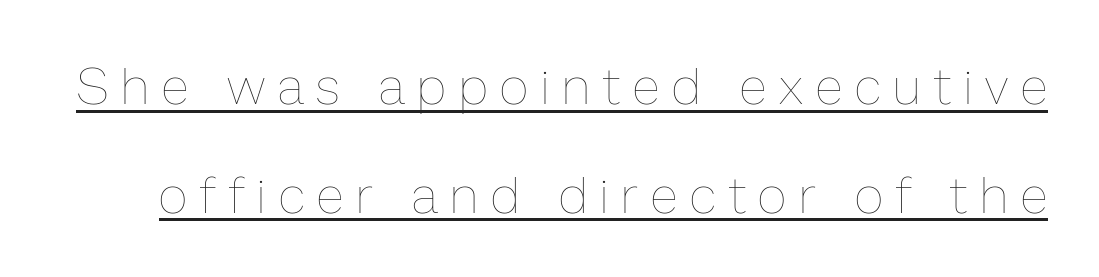
The image shows 51 px thin type, upright; set loose line spacing (2.13x), unusually wide letter spacing (+0.26 em), underlined; low stroke contrast and a medium x-height.
